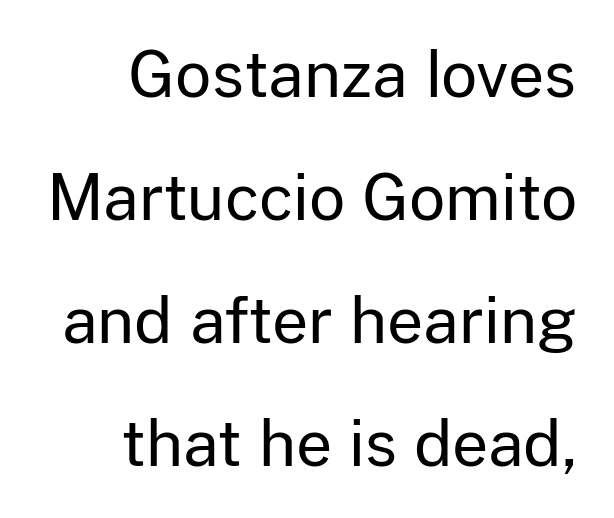
{"serif": "no", "italic": "no", "bold": "no", "weight": "regular", "width": "normal", "stroke_contrast": "low", "x_height": "medium", "monospaced": "no", "underline": "no", "align": "right", "line_spacing": "loose", "line_spacing_ratio": 1.95, "letter_spacing": "normal", "letter_spacing_em": 0.0, "glyph_px": 63}
